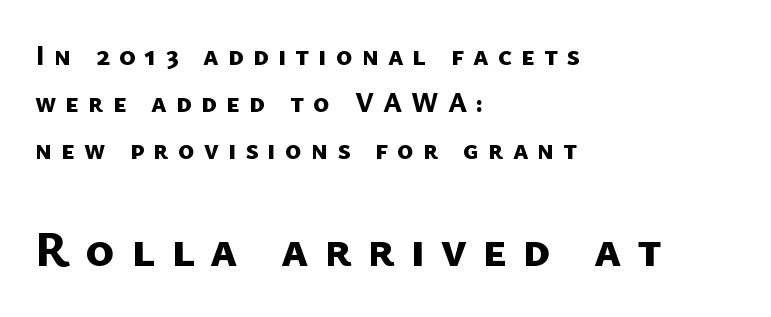
{"serif": "no", "bold": "yes", "weight": "bold", "width": "normal", "stroke_contrast": "low", "x_height": "medium", "monospaced": "no", "underline": "no", "align": "left", "line_spacing": "normal", "line_spacing_ratio": 1.67, "letter_spacing": "wide", "letter_spacing_em": 0.32, "larger_block": "second", "size_ratio": 1.75, "glyph_px": 49}
